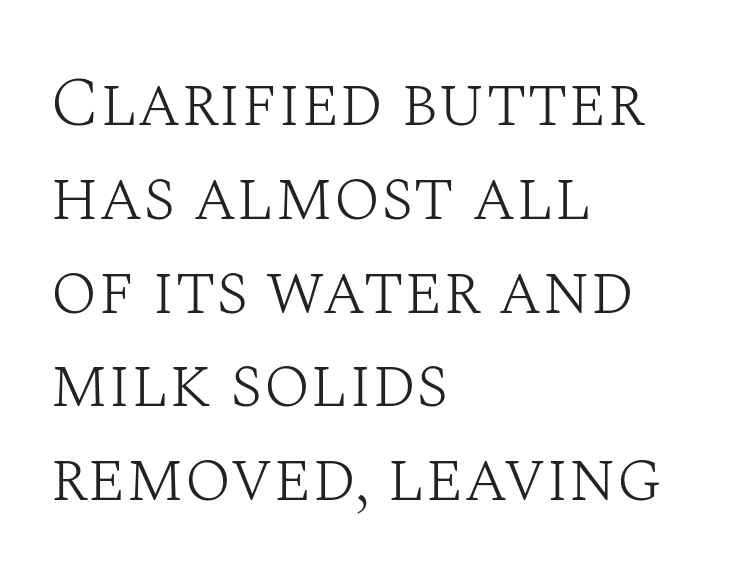
The image shows 70 px light serif type, upright; set left-aligned, normal line spacing (1.34x), normal letter spacing, not underlined; medium stroke contrast and a large x-height.
